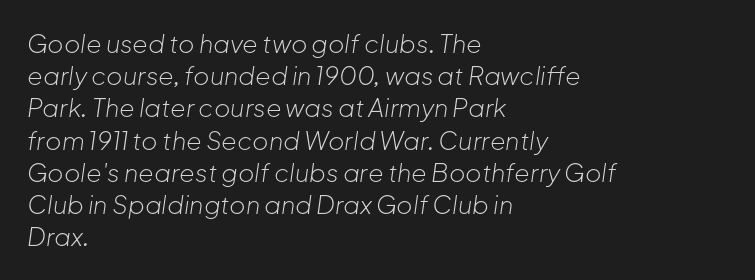
{"italic": "yes", "lean": "right", "slant_degrees": 8, "bold": "no", "underline": "no", "align": "left", "line_spacing": "normal", "line_spacing_ratio": 1.29, "letter_spacing": "normal", "letter_spacing_em": 0.0, "glyph_px": 25}
